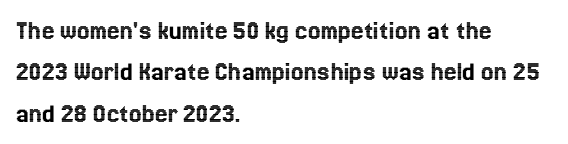
The image shows 28 px text type, upright; set left-aligned, normal line spacing (1.48x), normal letter spacing, not underlined; a medium x-height.
